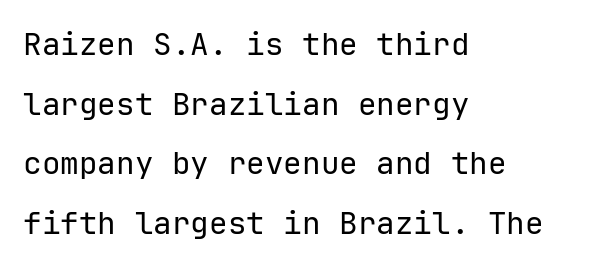
Q: Is the text bold? A: No.
Q: Is the text italic (slanted)? A: No, it is upright.
Q: Is the typeface a serif or a sans-serif typeface? A: Sans-serif.
Q: Is the text underlined? A: No.
Q: How is the paragraph aligned? A: Left-aligned.
Q: Is the spacing between letters normal or unusually wide? A: Normal.
Q: Is the spacing between lines tight, normal or loose? A: Loose.
Q: Width (condensed, normal, or wide)? A: Normal.
Q: Stroke contrast? A: Low.
Q: x-height? A: Medium.
Q: Monospaced? A: Yes.
